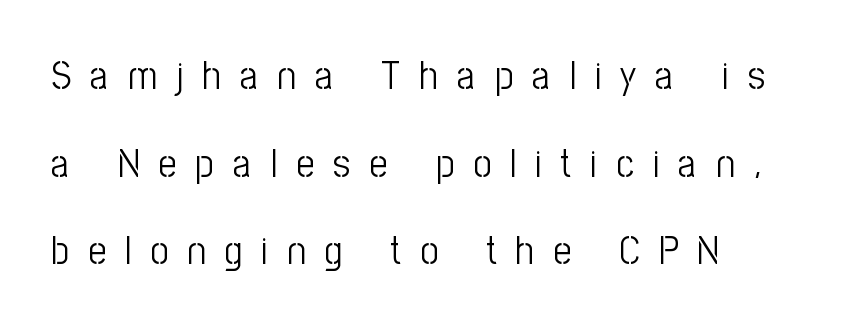
The image shows 40 px light, condensed sans-serif type, upright; set left-aligned, loose line spacing (2.19x), unusually wide letter spacing (+0.48 em), not underlined; low stroke contrast and a medium x-height.
